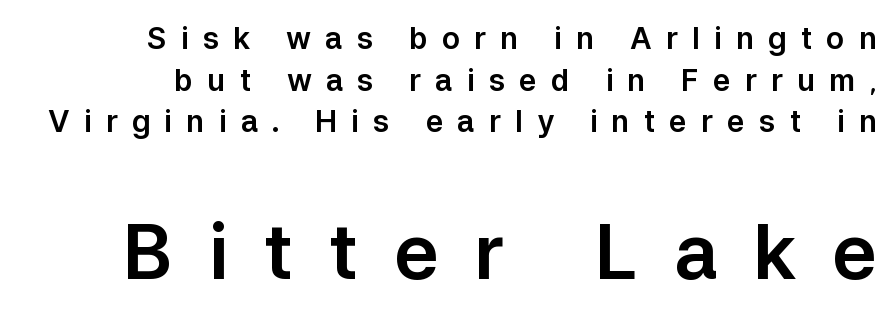
{"serif": "no", "italic": "no", "width": "normal", "stroke_contrast": "low", "x_height": "medium", "monospaced": "no", "underline": "no", "line_spacing": "normal", "line_spacing_ratio": 1.39, "letter_spacing": "wide", "letter_spacing_em": 0.47, "larger_block": "second", "size_ratio": 2.53, "glyph_px": 76}
